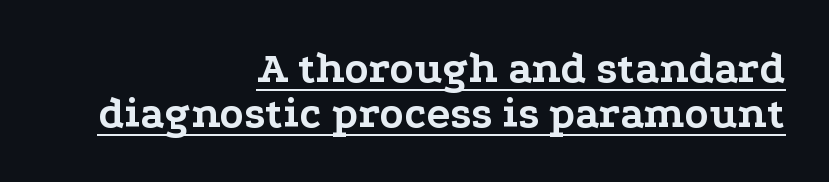
Q: Is the text bold? A: Yes.
Q: Is the text italic (slanted)? A: No, it is upright.
Q: Is the typeface a serif or a sans-serif typeface? A: Serif.
Q: Is the text underlined? A: Yes.
Q: How is the paragraph aligned? A: Right-aligned.
Q: Is the spacing between letters normal or unusually wide? A: Normal.
Q: Is the spacing between lines tight, normal or loose? A: Tight.
Q: Width (condensed, normal, or wide)? A: Wide.
Q: Stroke contrast? A: Low.
Q: x-height? A: Medium.
Q: Monospaced? A: No.
